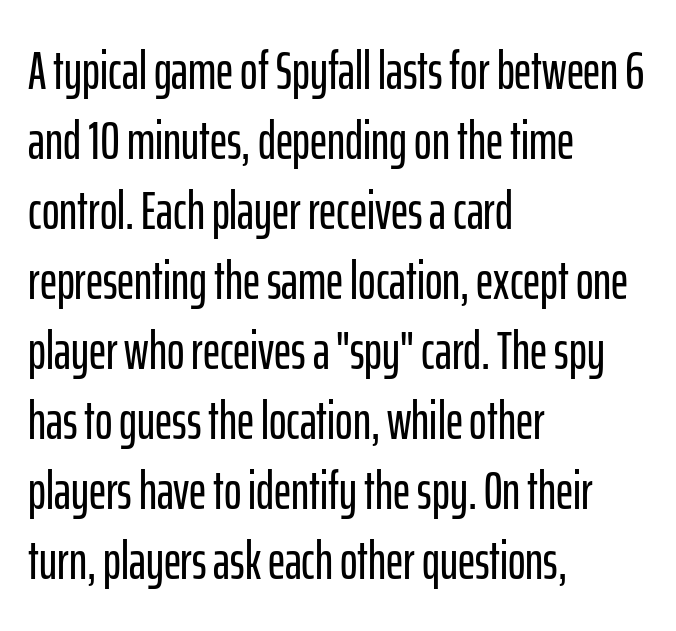
Nobody drew a line under any word here. Tall strokes in this sample are plumb rather than angled. Is this a fixed-width face? No — the glyphs have proportional, varying widths. The paragraph shown leans on its left margin.
